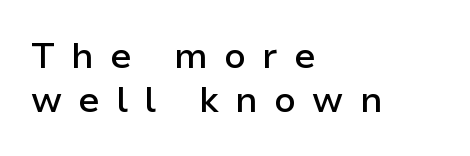
Q: Is the text bold? A: Semi-bold.
Q: Is the text italic (slanted)? A: No, it is upright.
Q: Is the typeface a serif or a sans-serif typeface? A: Sans-serif.
Q: Is the text underlined? A: No.
Q: How is the paragraph aligned? A: Left-aligned.
Q: Is the spacing between letters normal or unusually wide? A: Unusually wide.
Q: Width (condensed, normal, or wide)? A: Normal.
Q: Stroke contrast? A: Low.
Q: x-height? A: Medium.
Q: Monospaced? A: No.
